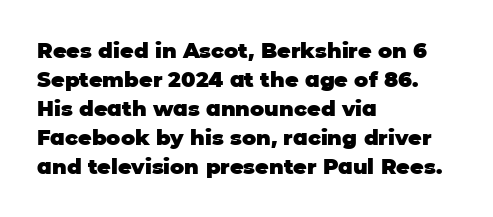
{"italic": "no", "bold": "yes", "underline": "no", "align": "left", "line_spacing": "normal", "line_spacing_ratio": 1.38, "letter_spacing": "normal", "letter_spacing_em": 0.0, "glyph_px": 21}
